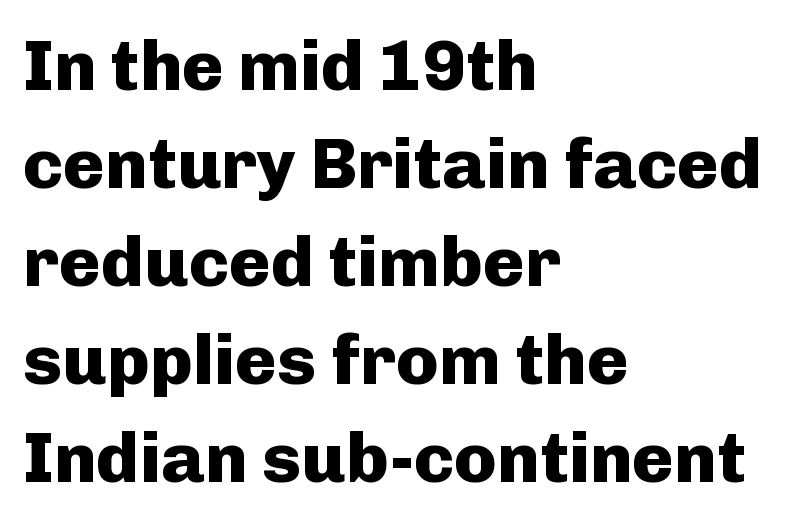
Q: Is the text bold? A: Yes.
Q: Is the text italic (slanted)? A: No, it is upright.
Q: Is the typeface a serif or a sans-serif typeface? A: Sans-serif.
Q: Is the text underlined? A: No.
Q: How is the paragraph aligned? A: Left-aligned.
Q: Is the spacing between letters normal or unusually wide? A: Normal.
Q: Is the spacing between lines tight, normal or loose? A: Normal.
Q: Width (condensed, normal, or wide)? A: Normal.
Q: Stroke contrast? A: Low.
Q: x-height? A: Medium.
Q: Monospaced? A: No.
